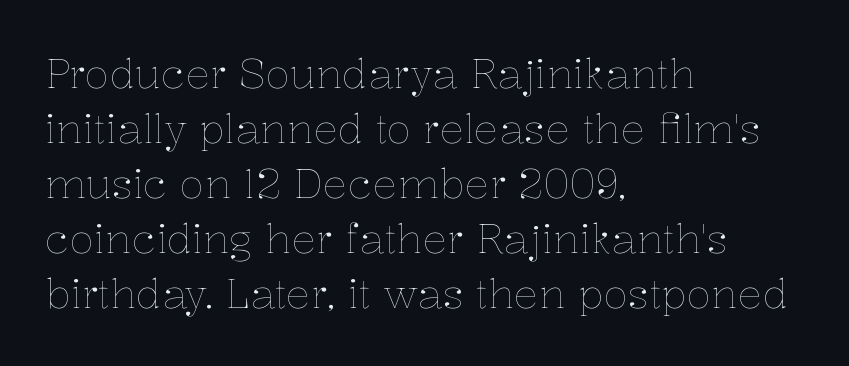
{"italic": "no", "bold": "no", "weight": "thin", "width": "normal", "stroke_contrast": "low", "x_height": "medium", "monospaced": "no", "underline": "no", "align": "left", "line_spacing": "normal", "line_spacing_ratio": 1.34, "letter_spacing": "normal", "letter_spacing_em": 0.0, "glyph_px": 41}
